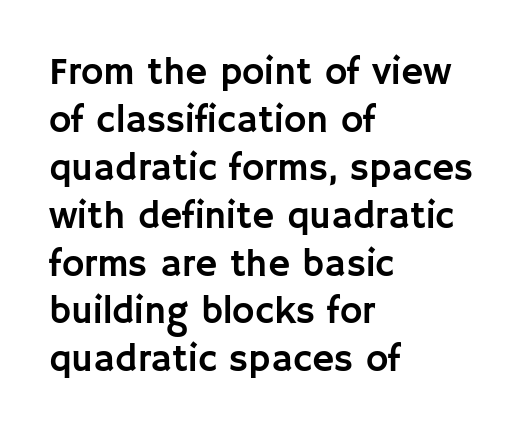
The image shows 38 px sans-serif type, upright; set left-aligned, normal line spacing (1.26x), normal letter spacing, not underlined; low stroke contrast and a large x-height.
